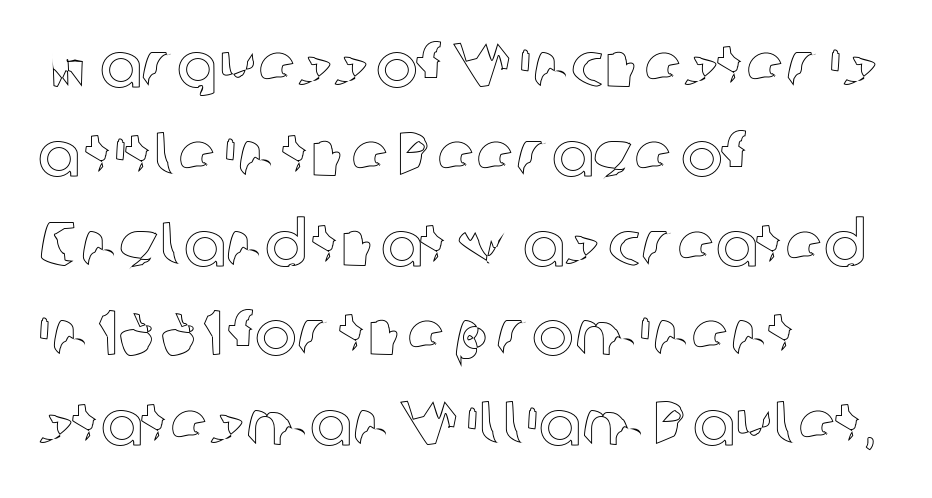
The image shows 63 px text type, upright; set left-aligned, normal line spacing (1.42x), normal letter spacing, not underlined; a medium x-height.
